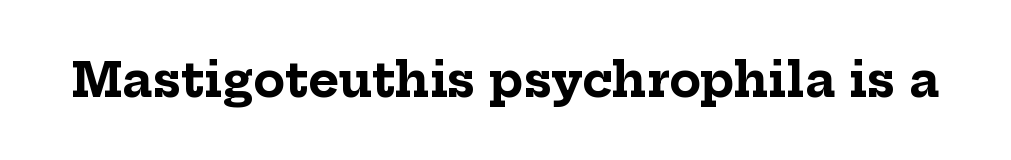
Q: Is the text bold? A: Yes.
Q: Is the text italic (slanted)? A: No, it is upright.
Q: Is the typeface a serif or a sans-serif typeface? A: Serif.
Q: Is the text underlined? A: No.
Q: Is the spacing between letters normal or unusually wide? A: Normal.
Q: Width (condensed, normal, or wide)? A: Normal.
Q: Stroke contrast? A: Low.
Q: x-height? A: Medium.
Q: Monospaced? A: No.
